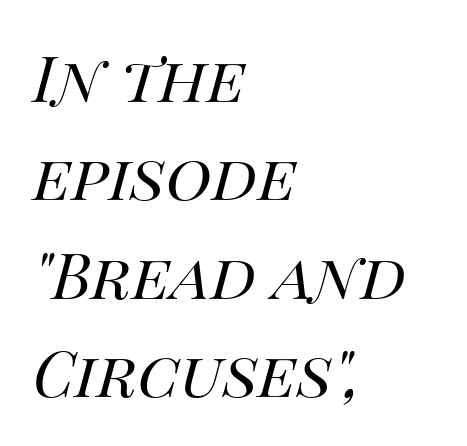
The image shows 63 px regular-weight type, italic (leaning right); set left-aligned, normal line spacing (1.56x), normal letter spacing, not underlined; medium stroke contrast and a large x-height.
